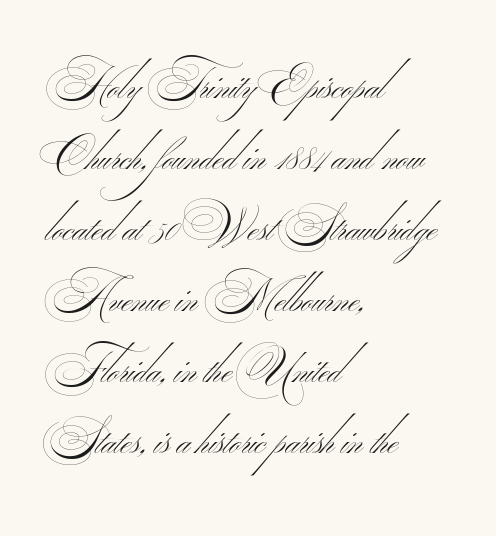
The image shows 45 px thin, wide sans-serif type; set left-aligned, normal line spacing (1.58x), normal letter spacing, not underlined; medium stroke contrast.
